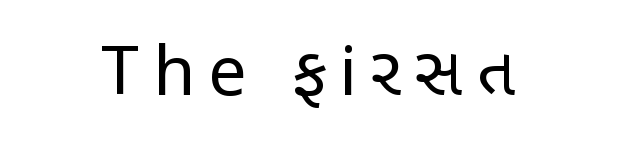
{"serif": "no", "italic": "no", "bold": "no", "weight": "regular", "width": "condensed", "stroke_contrast": "low", "x_height": "large", "monospaced": "no", "underline": "no", "letter_spacing": "wide", "letter_spacing_em": 0.2, "glyph_px": 68}
